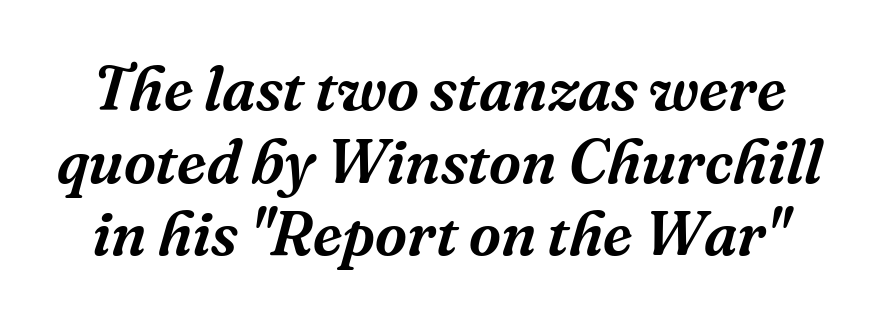
{"serif": "yes", "italic": "yes", "lean": "right", "slant_degrees": 16, "width": "normal", "stroke_contrast": "medium", "x_height": "medium", "monospaced": "no", "underline": "no", "line_spacing_ratio": 1.17, "letter_spacing": "normal", "letter_spacing_em": 0.0, "glyph_px": 62}
